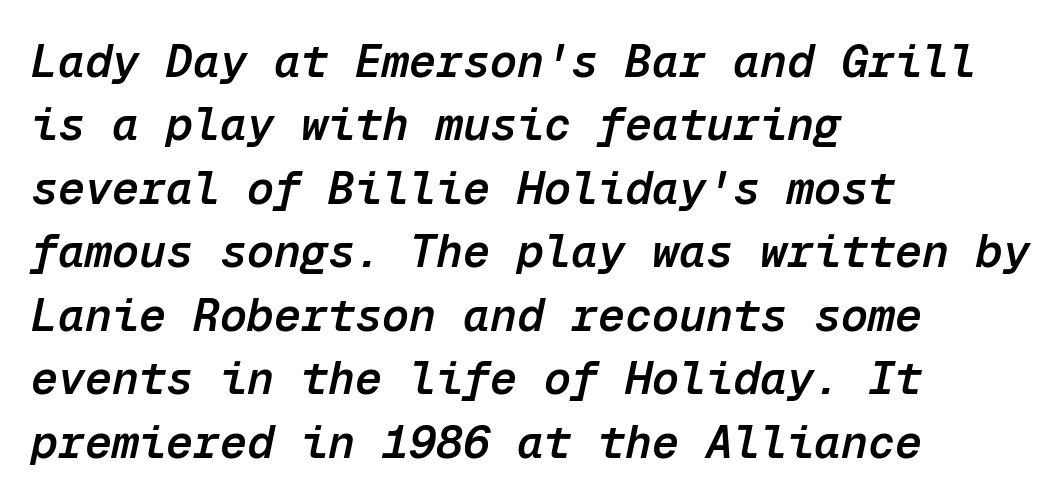
The face used here has a pronounced slope to its letters. The passage shown is typed in a monospace face where columns stay perfectly aligned. Each word holds together tightly as a unit, with standard inter-letter gaps. If you measured baseline to baseline, you'd find a middling distance.
